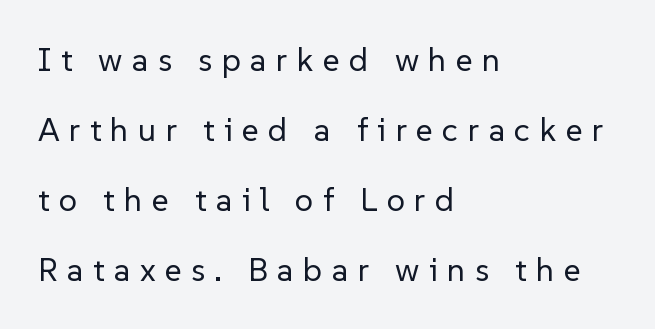
The image shows 33 px regular-weight sans-serif type, upright; set left-aligned, loose line spacing (2.12x), unusually wide letter spacing (+0.28 em), not underlined; low stroke contrast and a medium x-height.
